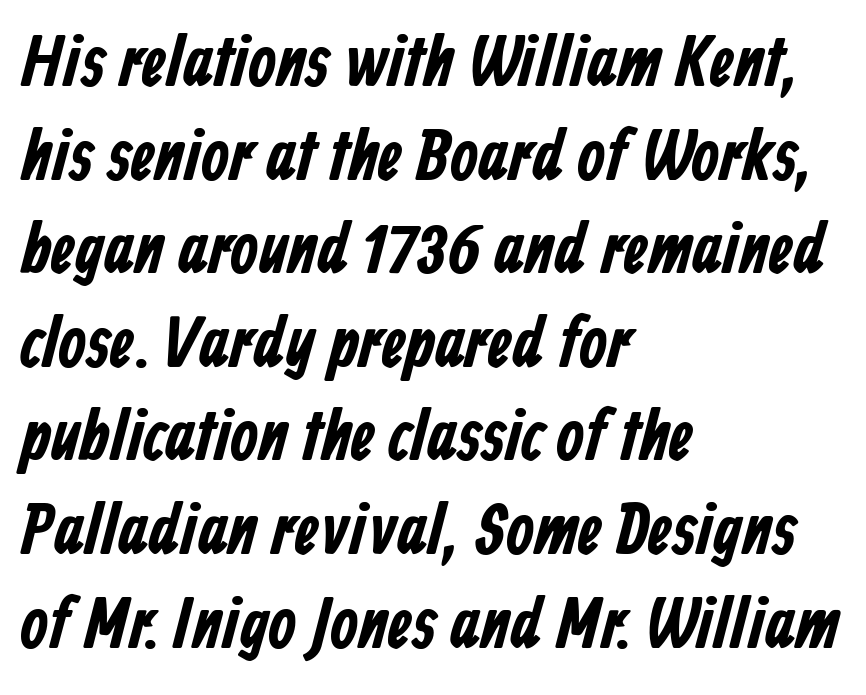
Compared with a centered layout, this one pins lines to the left instead. A bare baseline throughout the passage. A typesetter would call this proportional, since set widths differ per character. You'd pick this weight for a headline — it's a proper bold. This sample keeps an unexceptional amount of space between lines.
